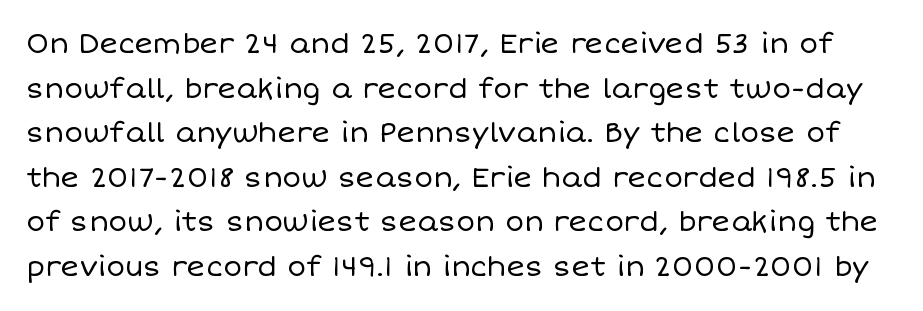
Q: Is the text bold? A: No.
Q: Is the text italic (slanted)? A: No, it is upright.
Q: Is the text underlined? A: No.
Q: Is the spacing between letters normal or unusually wide? A: Normal.
Q: Is the spacing between lines tight, normal or loose? A: Normal.
Q: Width (condensed, normal, or wide)? A: Normal.
Q: Stroke contrast? A: Low.
Q: x-height? A: Large.
Q: Monospaced? A: No.
